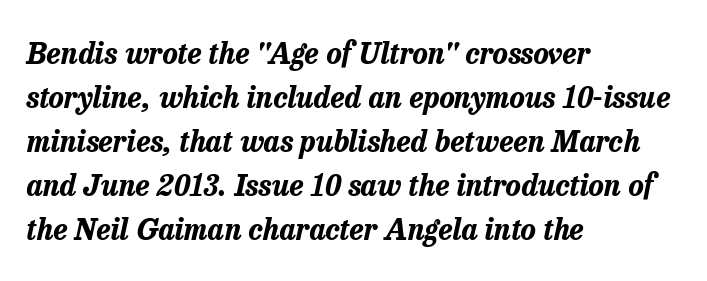
{"italic": "yes", "lean": "right", "slant_degrees": 13, "bold": "yes", "weight": "bold", "width": "normal", "stroke_contrast": "low", "x_height": "medium", "monospaced": "no", "underline": "no", "align": "left", "line_spacing": "normal", "line_spacing_ratio": 1.52, "letter_spacing": "normal", "letter_spacing_em": 0.0, "glyph_px": 29}
